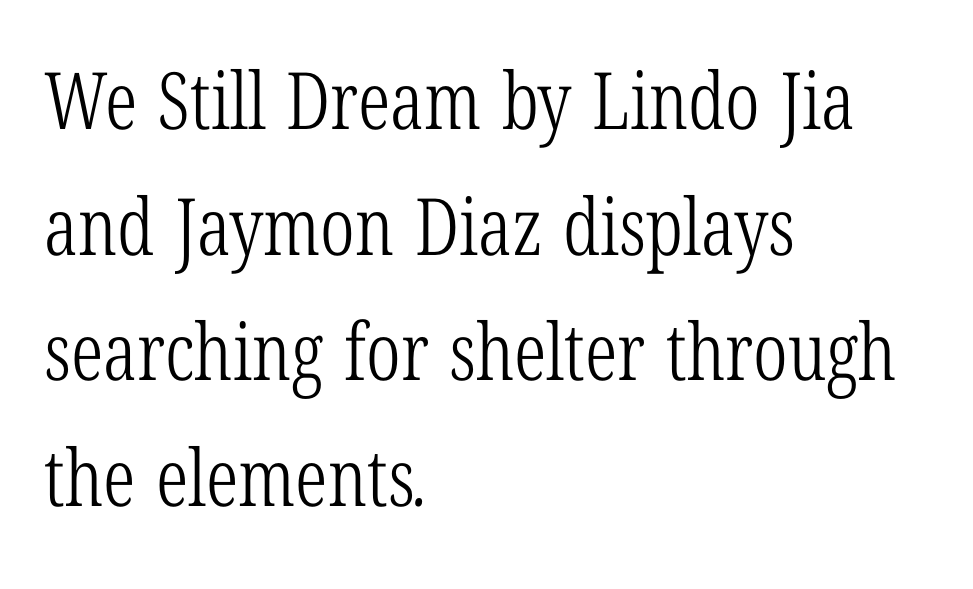
Q: Is the text bold? A: No.
Q: Is the typeface a serif or a sans-serif typeface? A: Serif.
Q: Is the text underlined? A: No.
Q: How is the paragraph aligned? A: Left-aligned.
Q: Is the spacing between letters normal or unusually wide? A: Normal.
Q: Is the spacing between lines tight, normal or loose? A: Normal.
Q: Width (condensed, normal, or wide)? A: Condensed.
Q: Stroke contrast? A: Low.
Q: x-height? A: Medium.
Q: Monospaced? A: No.
